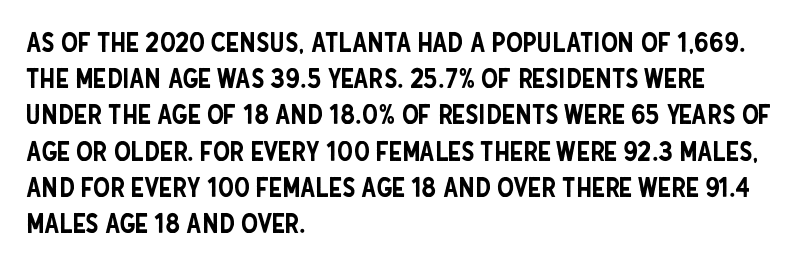
A normal amount of white space separates one row of letters from the next. Rendered with straight, roman letterforms. Rule under the text: the space is simply empty. Glyph-to-glyph distance matches everyday printed text. Horizontal alignment here is leftward, the default for most running prose.
